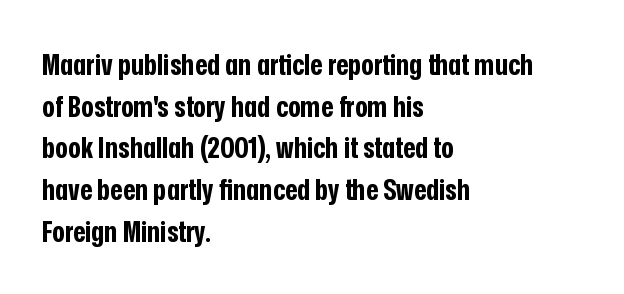
Q: Is the text bold? A: Yes.
Q: Is the text italic (slanted)? A: No, it is upright.
Q: Is the typeface a serif or a sans-serif typeface? A: Sans-serif.
Q: Is the text underlined? A: No.
Q: How is the paragraph aligned? A: Left-aligned.
Q: Is the spacing between letters normal or unusually wide? A: Normal.
Q: Is the spacing between lines tight, normal or loose? A: Normal.
Q: Width (condensed, normal, or wide)? A: Condensed.
Q: Stroke contrast? A: Low.
Q: x-height? A: Medium.
Q: Monospaced? A: No.
